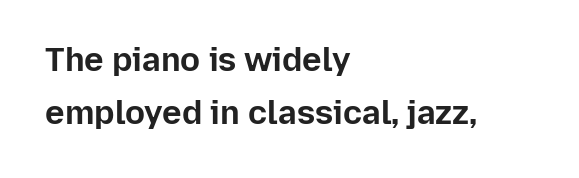
{"serif": "no", "italic": "no", "bold": "yes", "weight": "bold", "width": "normal", "stroke_contrast": "low", "x_height": "medium", "monospaced": "no", "underline": "no", "align": "left", "line_spacing": "normal", "line_spacing_ratio": 1.61, "letter_spacing": "normal", "letter_spacing_em": 0.0, "glyph_px": 33}
